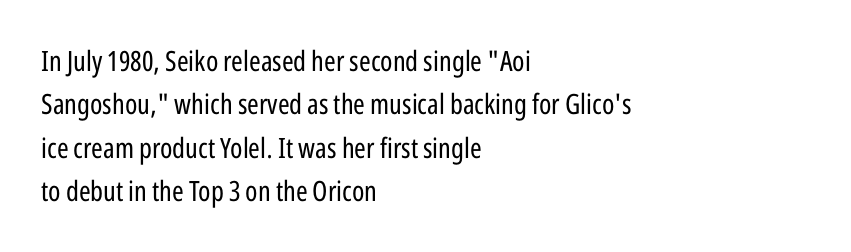
Q: Is the text bold? A: No.
Q: Is the text italic (slanted)? A: No, it is upright.
Q: Is the typeface a serif or a sans-serif typeface? A: Sans-serif.
Q: Is the text underlined? A: No.
Q: How is the paragraph aligned? A: Left-aligned.
Q: Is the spacing between letters normal or unusually wide? A: Normal.
Q: Is the spacing between lines tight, normal or loose? A: Normal.
Q: Width (condensed, normal, or wide)? A: Condensed.
Q: Stroke contrast? A: Low.
Q: x-height? A: Medium.
Q: Monospaced? A: No.
